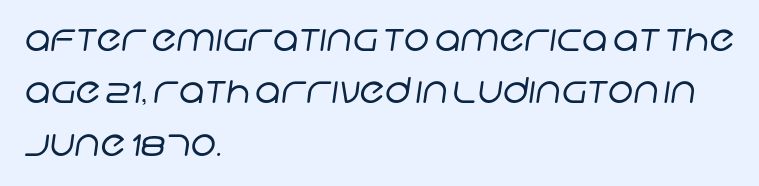
The image shows 35 px regular-weight sans-serif type; set left-aligned, normal line spacing (1.5x), normal letter spacing, not underlined; low stroke contrast and a large x-height.
